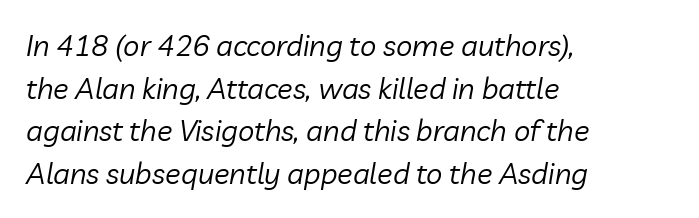
This sample uses an oblique cut, with every glyph tilted off the vertical. Stem width sits at or under what a default text font uses. Quick note: interline space is typical. Notice how the passage keeps a crisp vertical edge on the left only.
